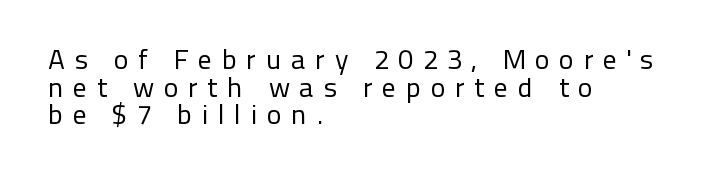
The baseline area is clear. Heft: none added — not bold. Each letter keeps its own natural width here, so spacing adapts to shape. Vertically, the passage feels compressed, each row crowding the next. What stands out about the letter spacing? Its width — letters are far apart. What kind of face is this? One without serifs — a sans.
